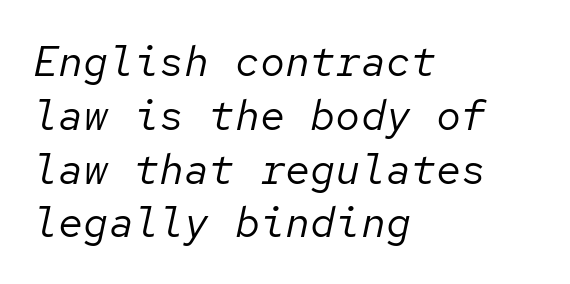
Q: Is the text bold? A: No.
Q: Is the text italic (slanted)? A: Yes, it leans right by about 12 degrees.
Q: Is the text underlined? A: No.
Q: How is the paragraph aligned? A: Left-aligned.
Q: Is the spacing between letters normal or unusually wide? A: Normal.
Q: Is the spacing between lines tight, normal or loose? A: Normal.
Q: Width (condensed, normal, or wide)? A: Normal.
Q: Stroke contrast? A: Low.
Q: x-height? A: Medium.
Q: Monospaced? A: Yes.
